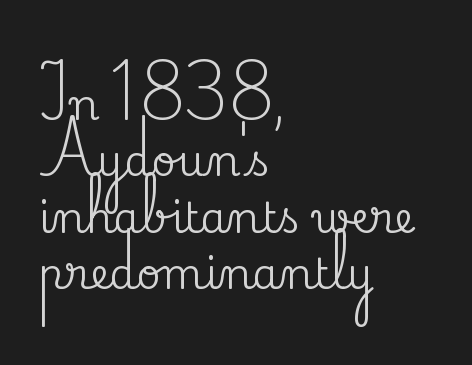
The image shows 42 px serif type, upright; set left-aligned, normal line spacing (1.34x), normal letter spacing, not underlined; medium stroke contrast and a small x-height.
